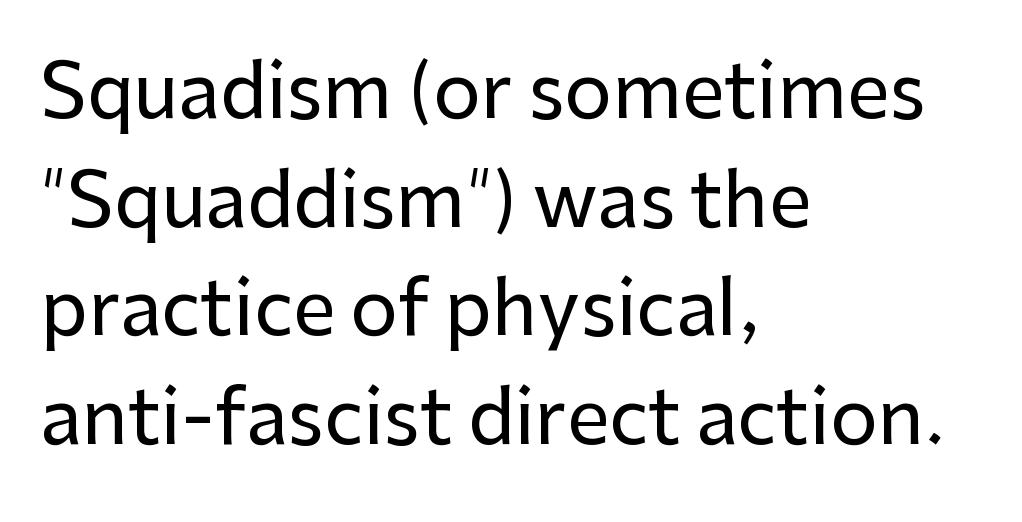
Q: Is the text italic (slanted)? A: No, it is upright.
Q: Is the typeface a serif or a sans-serif typeface? A: Sans-serif.
Q: Is the text underlined? A: No.
Q: How is the paragraph aligned? A: Left-aligned.
Q: Is the spacing between letters normal or unusually wide? A: Normal.
Q: Is the spacing between lines tight, normal or loose? A: Normal.
Q: Width (condensed, normal, or wide)? A: Normal.
Q: Stroke contrast? A: Low.
Q: x-height? A: Medium.
Q: Monospaced? A: No.
